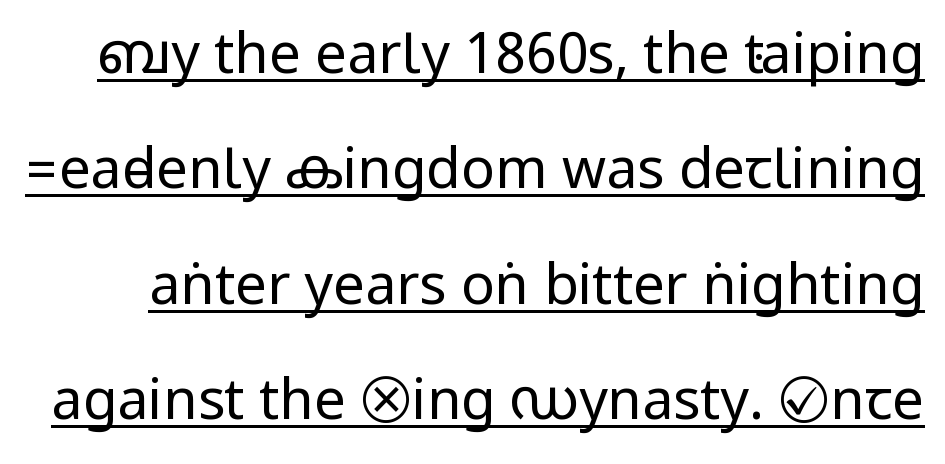
The image shows 56 px regular-weight, condensed sans-serif type, upright; set loose line spacing (2.06x), normal letter spacing, underlined; low stroke contrast.
